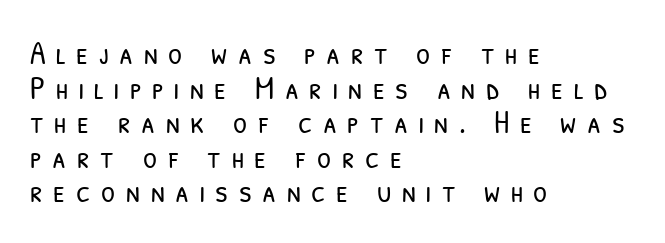
Tightly led — the rows are bunched. Loose tracking; the words dissolve into strings of separated letters. The letters advance in unequal steps, a hallmark of proportional type. The letters carry no serifs — their stems end cleanly without finishing strokes. All the whitespace from short lines collects on the right. The weight tops out at a normal text grade.
